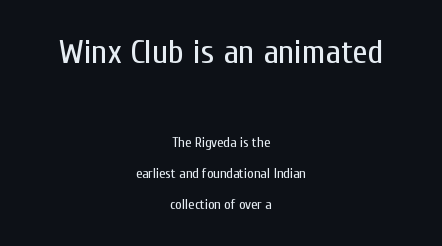
Characters follow at the spacing the type designer built in. No extra ink here — the face is not bold. Airy leading. In terms of letterform style, serifs are entirely absent. Reading down the block, each line starts at a different indent, mirrored at its end.
